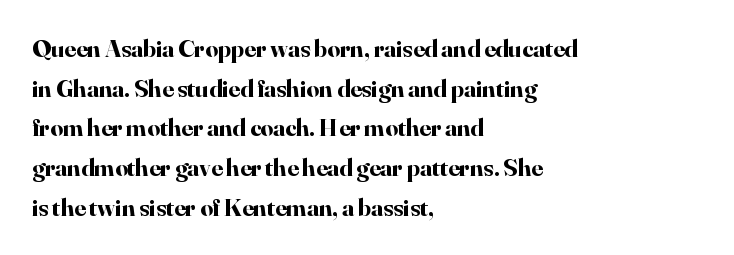
Q: Is the text bold? A: Yes.
Q: Is the text italic (slanted)? A: No, it is upright.
Q: Is the text underlined? A: No.
Q: How is the paragraph aligned? A: Left-aligned.
Q: Is the spacing between letters normal or unusually wide? A: Normal.
Q: Is the spacing between lines tight, normal or loose? A: Normal.
